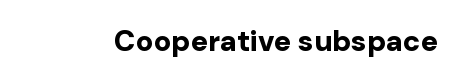
{"serif": "no", "italic": "no", "bold": "yes", "weight": "bold", "width": "normal", "stroke_contrast": "low", "x_height": "medium", "monospaced": "no", "underline": "no", "letter_spacing": "normal", "letter_spacing_em": 0.0, "glyph_px": 29}
